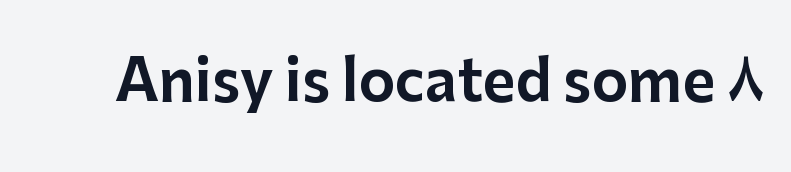
The letters carry no serifs — their stems end cleanly without finishing strokes. Words appear dense and cohesive because spacing is normal. Spacing verdict: proportional, widths tailored to each character. No italicization has been applied; the sample stays upright. The strip under each line holds only bare page.
